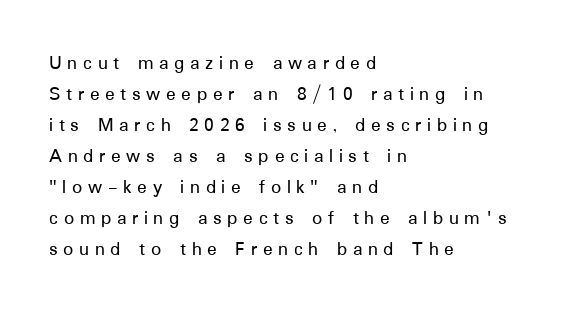
Q: Is the text italic (slanted)? A: No, it is upright.
Q: Is the text underlined? A: No.
Q: How is the paragraph aligned? A: Left-aligned.
Q: Is the spacing between letters normal or unusually wide? A: Unusually wide.
Q: Is the spacing between lines tight, normal or loose? A: Normal.
